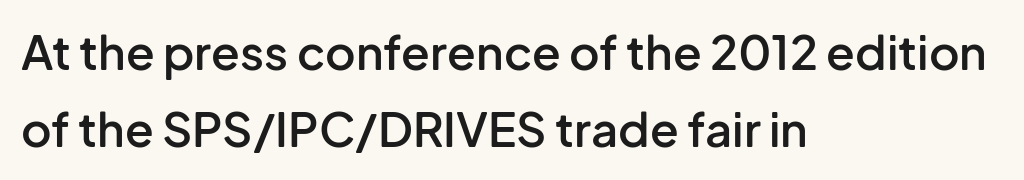
The image shows 47 px semibold sans-serif type, upright; set left-aligned, normal line spacing (1.64x), normal letter spacing, not underlined; low stroke contrast and a medium x-height.
